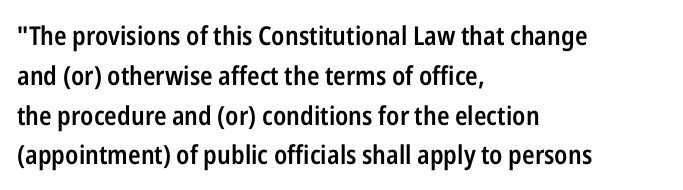
Ordinary non-slanted type is in use. Reading down the block, your eye returns to a fixed left position each line. These lines sit exactly where default settings would place them. Check the space under the baseline: it is left empty.
